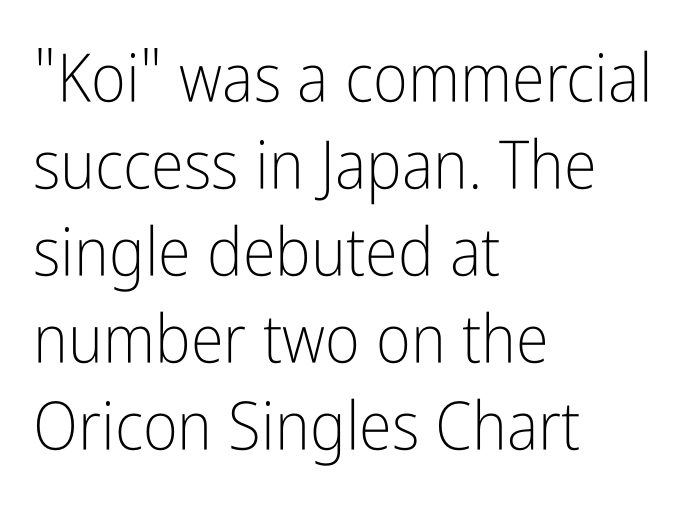
The ragged edge is on the right, which tells us the setting is flush left. Decoration check: the copy has no underline. Each word holds together tightly as a unit, with standard inter-letter gaps. If you measured baseline to baseline, you'd find a middling distance.
